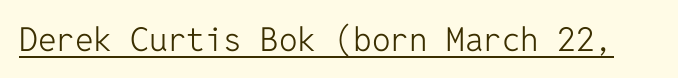
The glyphs in this specimen are sans serif. Honestly, the letter spacing is just normal — you wouldn't notice it. Honestly, the underline is the first thing you notice here. Stems and bowls with no extra thickness — not bold. Spacing verdict: monospaced, one width for all characters. Italic? Not at all — the glyphs are vertical.
